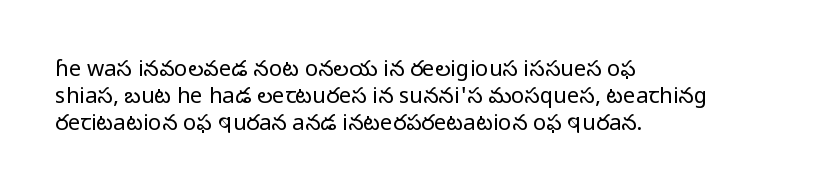
Q: Is the text bold? A: No.
Q: Is the text italic (slanted)? A: No, it is upright.
Q: Is the text underlined? A: No.
Q: How is the paragraph aligned? A: Left-aligned.
Q: Is the spacing between letters normal or unusually wide? A: Normal.
